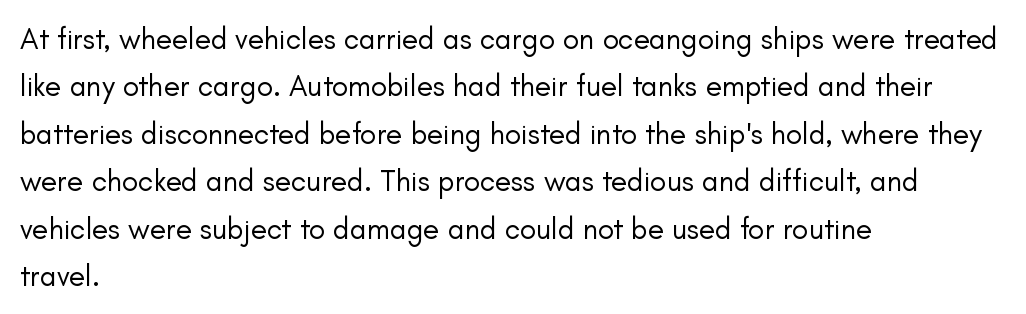
The image shows 30 px regular-weight sans-serif type, upright; set left-aligned, normal line spacing (1.58x), normal letter spacing, not underlined; low stroke contrast and a small x-height.
